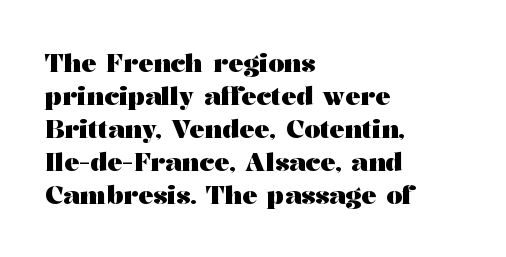
Q: Is the text bold? A: Yes.
Q: Is the text italic (slanted)? A: No, it is upright.
Q: Is the text underlined? A: No.
Q: How is the paragraph aligned? A: Left-aligned.
Q: Is the spacing between letters normal or unusually wide? A: Normal.
Q: Is the spacing between lines tight, normal or loose? A: Normal.
